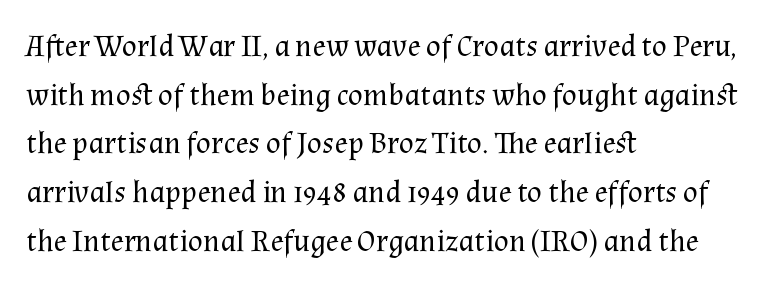
Nobody drew a line under any word here. The strokes carry an ordinary text weight at most. How would I describe the line gaps? Plain and ordinary.
